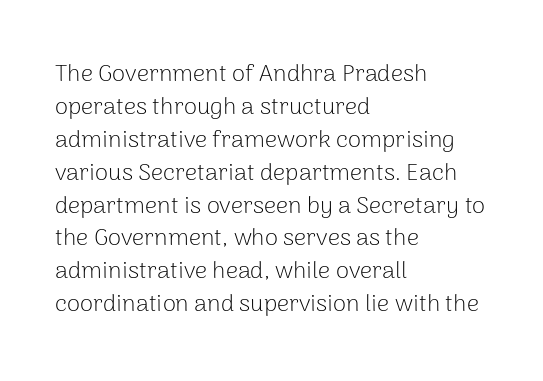
Q: Is the text bold? A: No.
Q: Is the text italic (slanted)? A: No, it is upright.
Q: Is the text underlined? A: No.
Q: How is the paragraph aligned? A: Left-aligned.
Q: Is the spacing between letters normal or unusually wide? A: Normal.
Q: Is the spacing between lines tight, normal or loose? A: Normal.
